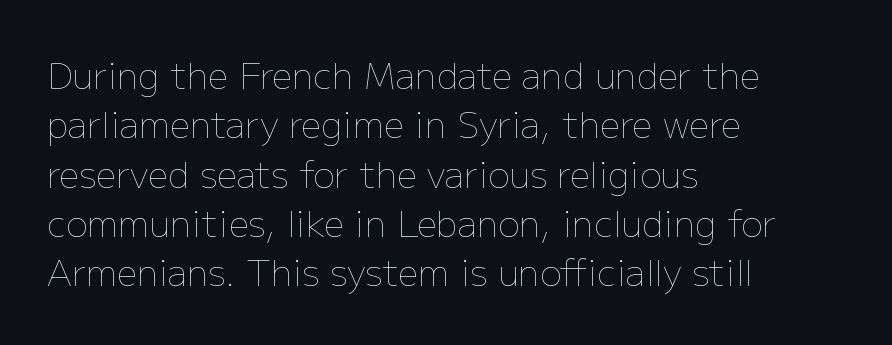
Q: Is the text bold? A: No.
Q: Is the text italic (slanted)? A: No, it is upright.
Q: Is the text underlined? A: No.
Q: How is the paragraph aligned? A: Left-aligned.
Q: Is the spacing between letters normal or unusually wide? A: Normal.
Q: Is the spacing between lines tight, normal or loose? A: Normal.
Q: Width (condensed, normal, or wide)? A: Normal.
Q: Stroke contrast? A: Low.
Q: x-height? A: Medium.
Q: Monospaced? A: No.
